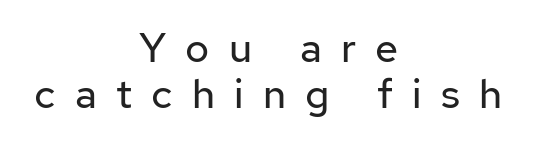
Q: Is the text bold? A: No.
Q: Is the text italic (slanted)? A: No, it is upright.
Q: Is the typeface a serif or a sans-serif typeface? A: Sans-serif.
Q: Is the text underlined? A: No.
Q: How is the paragraph aligned? A: Centered.
Q: Is the spacing between letters normal or unusually wide? A: Unusually wide.
Q: Is the spacing between lines tight, normal or loose? A: Tight.
Q: Width (condensed, normal, or wide)? A: Normal.
Q: Stroke contrast? A: Low.
Q: x-height? A: Medium.
Q: Monospaced? A: No.
